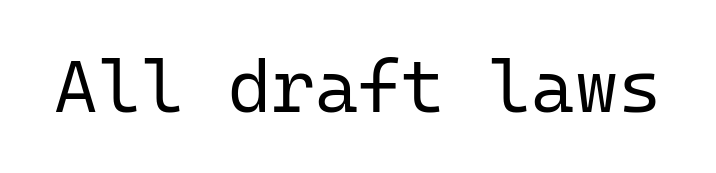
{"serif": "no", "italic": "no", "bold": "no", "weight": "regular", "width": "normal", "stroke_contrast": "low", "x_height": "medium", "monospaced": "yes", "underline": "no", "letter_spacing": "normal", "letter_spacing_em": 0.0, "glyph_px": 74}
